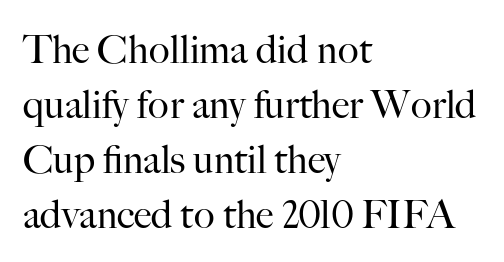
Vertically, the passage feels balanced, rows spaced as you'd expect. Spacing between characters is what you'd get straight out of the box. You can tell from the footed stems that serif type was used. The font's upright variant was chosen for this text. The strokes carry an ordinary text weight at most.
